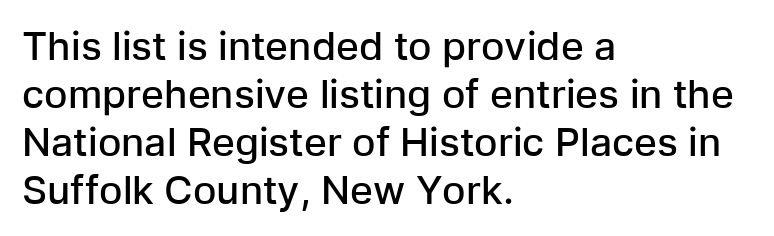
Varying glyph widths throughout — classic text-font behaviour. Caption: semibold face, moderately heavy strokes. The gaps between neighbouring characters are ordinary and unremarkable. Check under the words: just untouched page. The typography opts for an upright posture over an oblique one.
